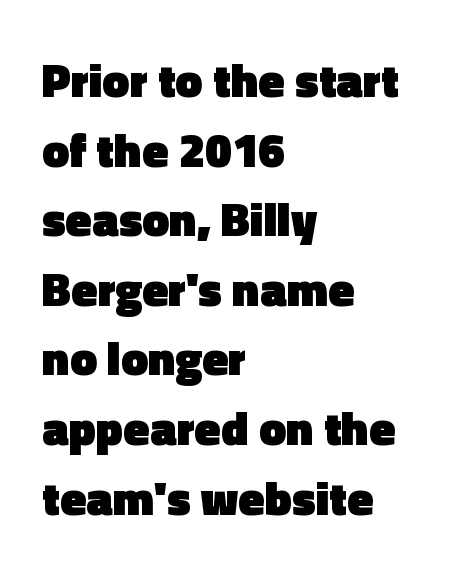
The image shows 48 px heavy sans-serif type, upright; set left-aligned, normal line spacing (1.45x), normal letter spacing, not underlined; a medium x-height.
